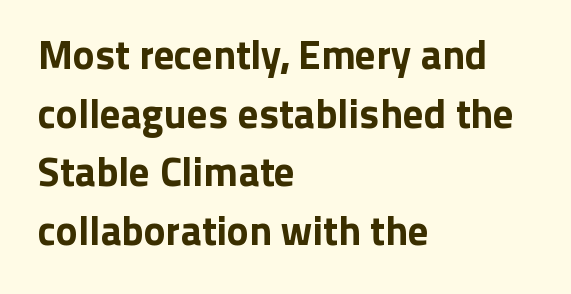
Q: Is the text italic (slanted)? A: No, it is upright.
Q: Is the typeface a serif or a sans-serif typeface? A: Sans-serif.
Q: Is the text underlined? A: No.
Q: How is the paragraph aligned? A: Left-aligned.
Q: Is the spacing between letters normal or unusually wide? A: Normal.
Q: Is the spacing between lines tight, normal or loose? A: Normal.
Q: Width (condensed, normal, or wide)? A: Normal.
Q: Stroke contrast? A: Low.
Q: x-height? A: Medium.
Q: Monospaced? A: No.
